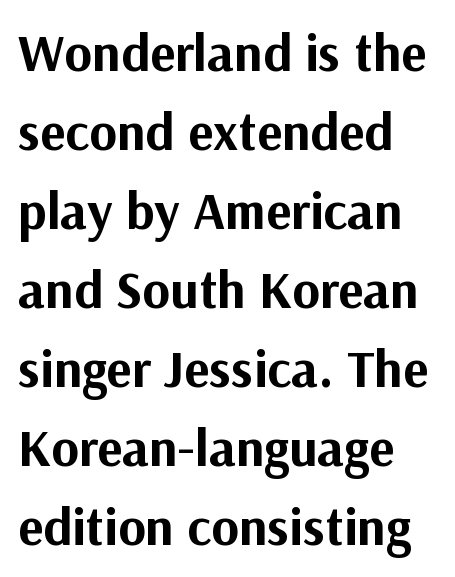
The image shows 53 px bold sans-serif type, upright; set left-aligned, normal line spacing (1.49x), normal letter spacing, not underlined; medium stroke contrast and a medium x-height.
